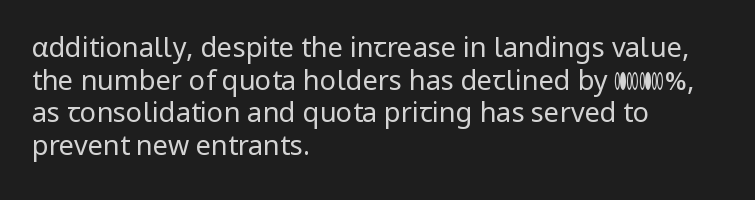
{"italic": "no", "bold": "no", "underline": "no", "align": "left", "line_spacing_ratio": 1.21, "letter_spacing": "normal", "letter_spacing_em": 0.0, "glyph_px": 27}
